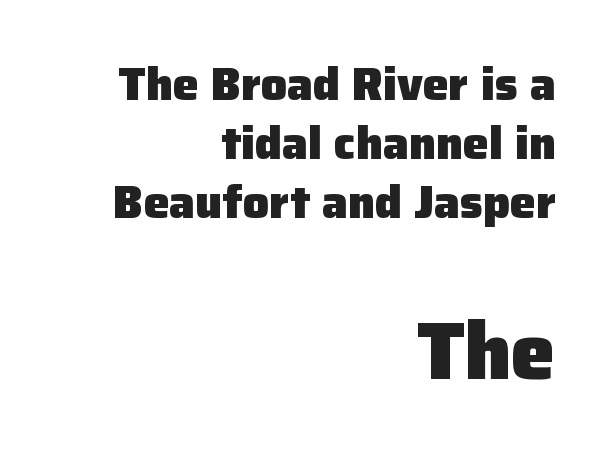
Q: Is the text bold? A: Yes.
Q: Is the text italic (slanted)? A: No, it is upright.
Q: Is the typeface a serif or a sans-serif typeface? A: Sans-serif.
Q: Is the text underlined? A: No.
Q: How is the paragraph aligned? A: Right-aligned.
Q: Is the spacing between letters normal or unusually wide? A: Normal.
Q: Is the spacing between lines tight, normal or loose? A: Normal.
Q: Which block of text is set in a larger size, the first (top) or the second (bottom)? A: The second (bottom) one.
Q: Width (condensed, normal, or wide)? A: Normal.
Q: Stroke contrast? A: Low.
Q: x-height? A: Medium.
Q: Monospaced? A: No.
